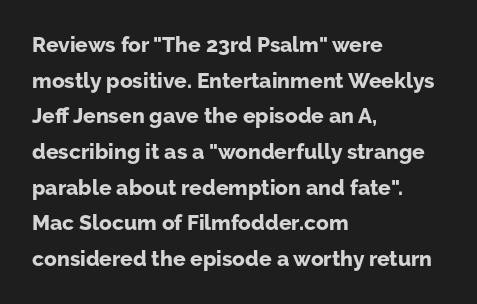
{"italic": "no", "bold": "yes", "underline": "no", "align": "left", "line_spacing": "normal", "line_spacing_ratio": 1.7, "letter_spacing": "normal", "letter_spacing_em": 0.0, "glyph_px": 21}
